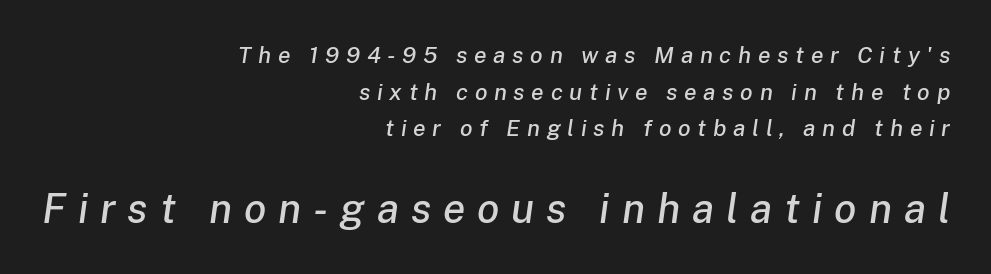
{"italic": "yes", "lean": "right", "slant_degrees": 8, "width": "normal", "stroke_contrast": "low", "x_height": "medium", "monospaced": "no", "underline": "no", "align": "right", "line_spacing": "normal", "line_spacing_ratio": 1.59, "letter_spacing": "wide", "letter_spacing_em": 0.29, "larger_block": "second", "size_ratio": 1.78, "glyph_px": 41}
